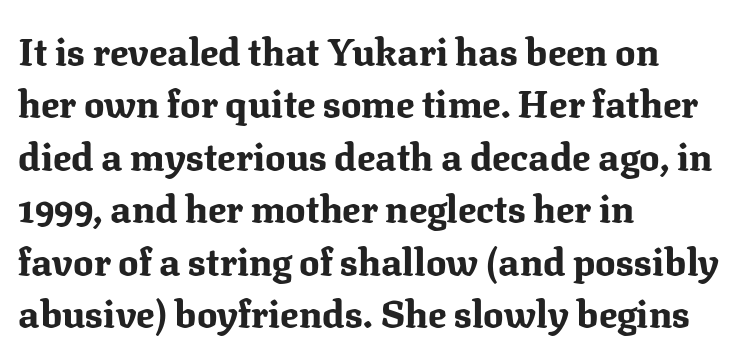
The image shows 38 px bold serif type, upright; set left-aligned, normal line spacing (1.38x), normal letter spacing, not underlined; medium stroke contrast and a medium x-height.
